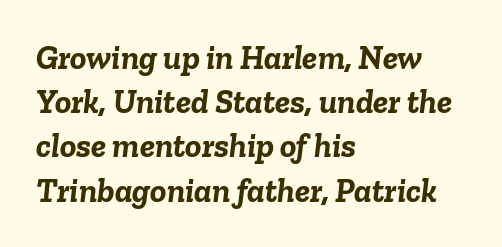
Q: Is the text bold? A: Yes.
Q: Is the text italic (slanted)? A: Yes, it leans right by about 6 degrees.
Q: Is the text underlined? A: No.
Q: How is the paragraph aligned? A: Left-aligned.
Q: Is the spacing between letters normal or unusually wide? A: Normal.
Q: Is the spacing between lines tight, normal or loose? A: Normal.
Q: Width (condensed, normal, or wide)? A: Normal.
Q: Stroke contrast? A: Low.
Q: x-height? A: Medium.
Q: Monospaced? A: No.
